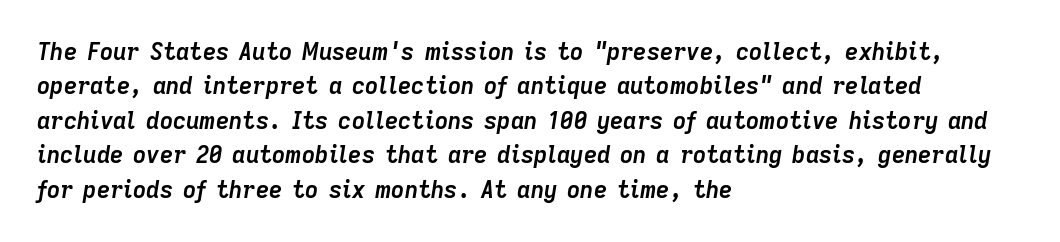
Q: Is the text bold? A: Yes.
Q: Is the text italic (slanted)? A: Yes, it leans right by about 9 degrees.
Q: Is the text underlined? A: No.
Q: How is the paragraph aligned? A: Left-aligned.
Q: Is the spacing between letters normal or unusually wide? A: Normal.
Q: Is the spacing between lines tight, normal or loose? A: Normal.
